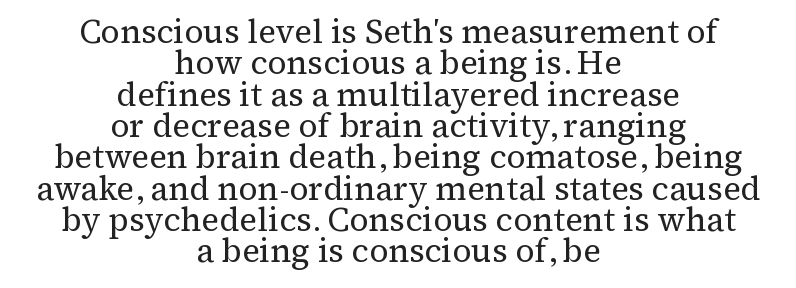
Q: Is the text bold? A: No.
Q: Is the text italic (slanted)? A: No, it is upright.
Q: Is the typeface a serif or a sans-serif typeface? A: Serif.
Q: Is the text underlined? A: No.
Q: How is the paragraph aligned? A: Centered.
Q: Is the spacing between letters normal or unusually wide? A: Normal.
Q: Is the spacing between lines tight, normal or loose? A: Tight.
Q: Width (condensed, normal, or wide)? A: Normal.
Q: Stroke contrast? A: Medium.
Q: x-height? A: Medium.
Q: Monospaced? A: No.
